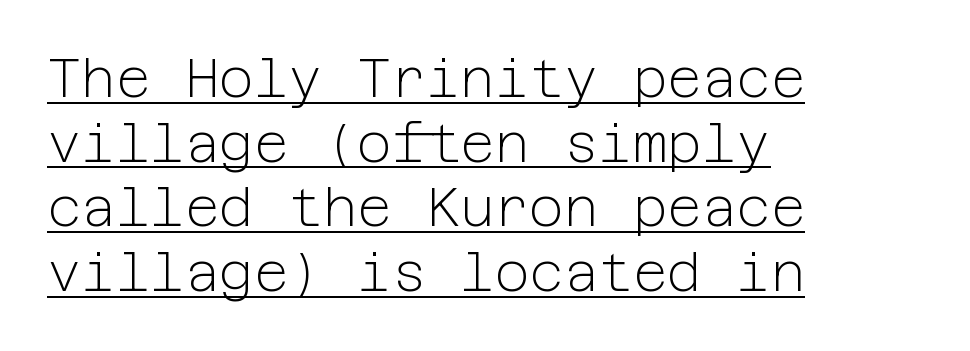
Inter-character spacing is left at the font's built-in metrics. Which margin do the lines hug? The left one — the right edge is uneven. Posture: straight, roman, zero tilt. The passage shown is typeset with a sans-serif family.
